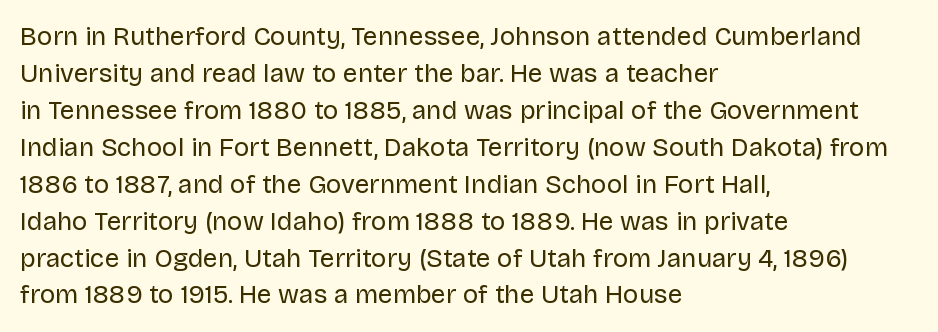
The image shows 26 px text type, upright; set left-aligned, normal line spacing (1.42x), normal letter spacing, not underlined.
